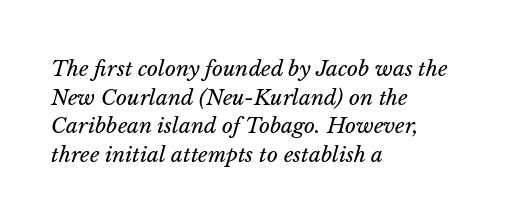
Horizontal alignment here is leftward, the default for most running prose. Line spacing here is normal. A light-to-regular cut is what we see here. The passage shown is not underscored anywhere.
